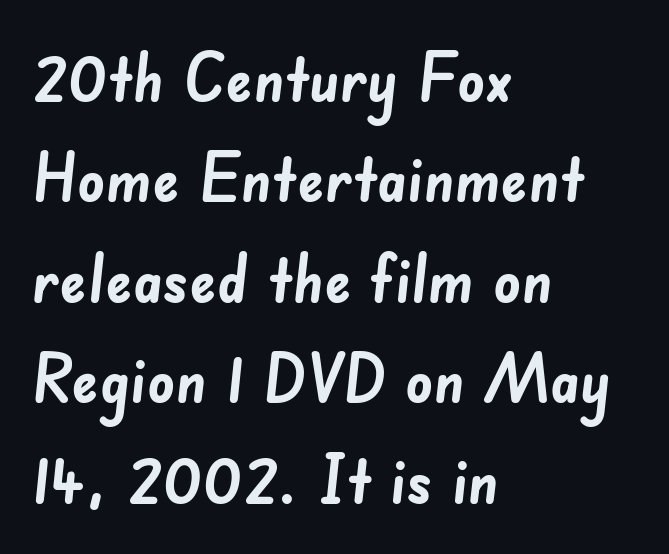
A classic flush-left, rag-right setting is used for this passage. You can tell from the bare stems that sans-serif type was used. Reading down the column, the eye jumps a familiar distance to each next line. Between one letter and the next there's only the usual sliver of space. Is this a fixed-width face? No — the glyphs have proportional, varying widths. Is the type bold? Yes — the strokes are clearly thick and heavy.
